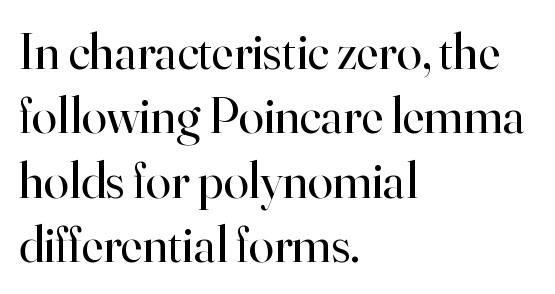
The image shows 51 px regular-weight serif type, upright; set left-aligned, normal line spacing (1.26x), normal letter spacing, not underlined; high stroke contrast and a small x-height.
